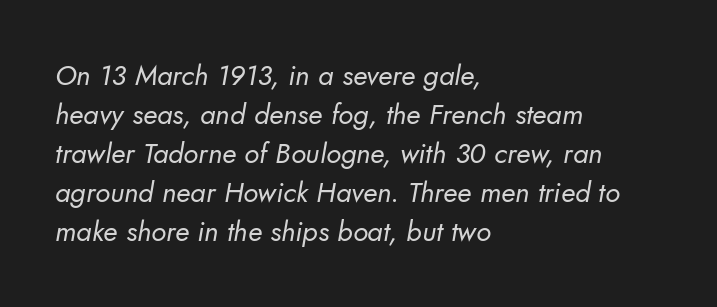
The image shows 28 px regular-weight sans-serif type; set left-aligned, normal line spacing (1.39x), normal letter spacing, not underlined; low stroke contrast and a small x-height.
